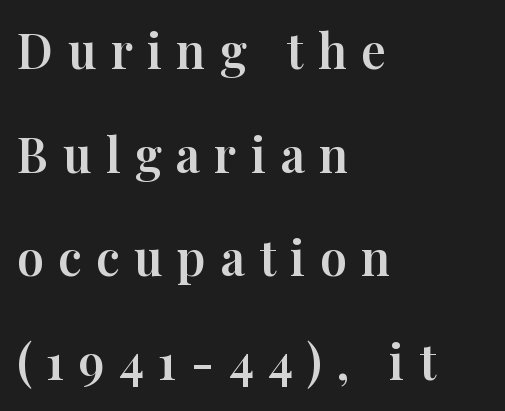
Q: Is the text italic (slanted)? A: No, it is upright.
Q: Is the typeface a serif or a sans-serif typeface? A: Serif.
Q: Is the text underlined? A: No.
Q: How is the paragraph aligned? A: Left-aligned.
Q: Is the spacing between letters normal or unusually wide? A: Unusually wide.
Q: Is the spacing between lines tight, normal or loose? A: Loose.
Q: Width (condensed, normal, or wide)? A: Normal.
Q: Stroke contrast? A: High.
Q: x-height? A: Medium.
Q: Monospaced? A: No.
